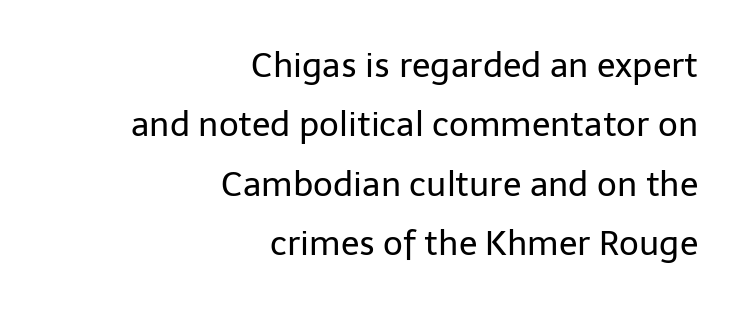
Is the type heavy? It reads as light-to-regular instead. The letters carry no serifs — their stems end cleanly without finishing strokes. The text block is weighted toward the right margin, trailing off unevenly leftward. Do the letters lean? They stand straight.
